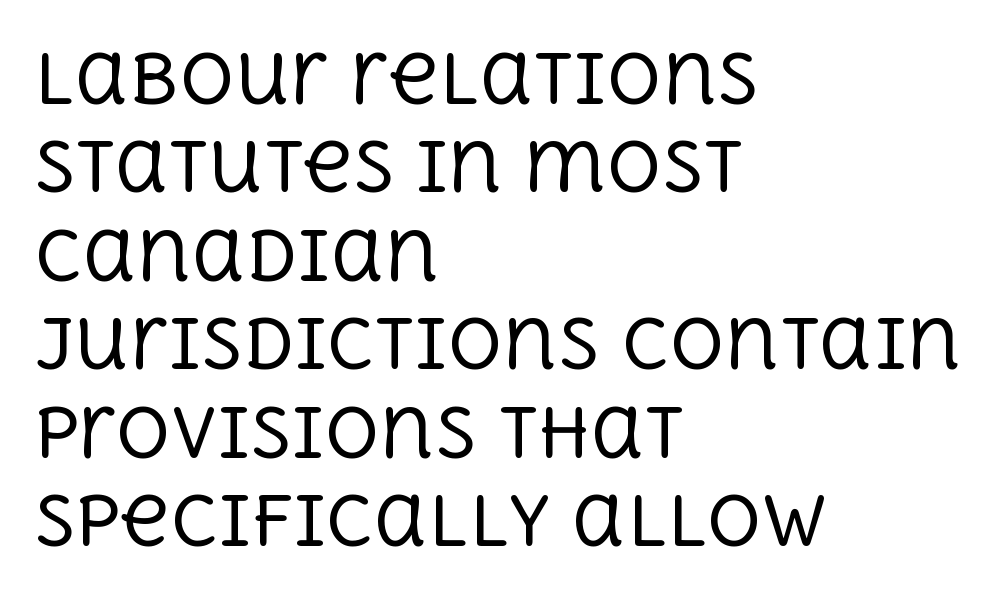
The image shows 68 px regular-weight serif type, upright; set left-aligned, normal line spacing (1.3x), normal letter spacing, not underlined; a large x-height.
